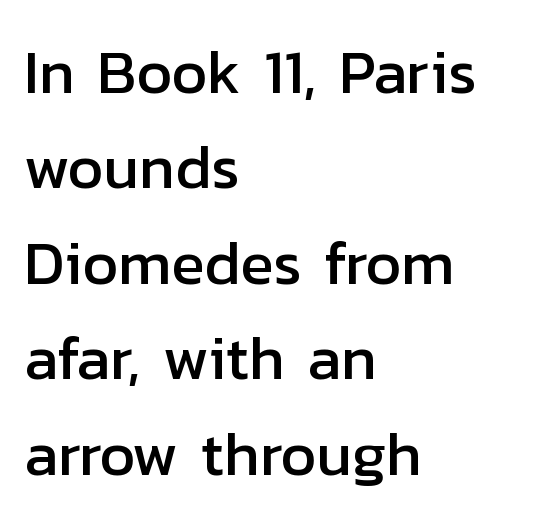
Check the space under the baseline: it is left empty. Each letter keeps its own natural width here, so spacing adapts to shape. The letters carry no serifs — their stems end cleanly without finishing strokes. Glyph-to-glyph distance matches everyday printed text. This block has exactly the height ordinary leading produces. Upright lettering throughout.
